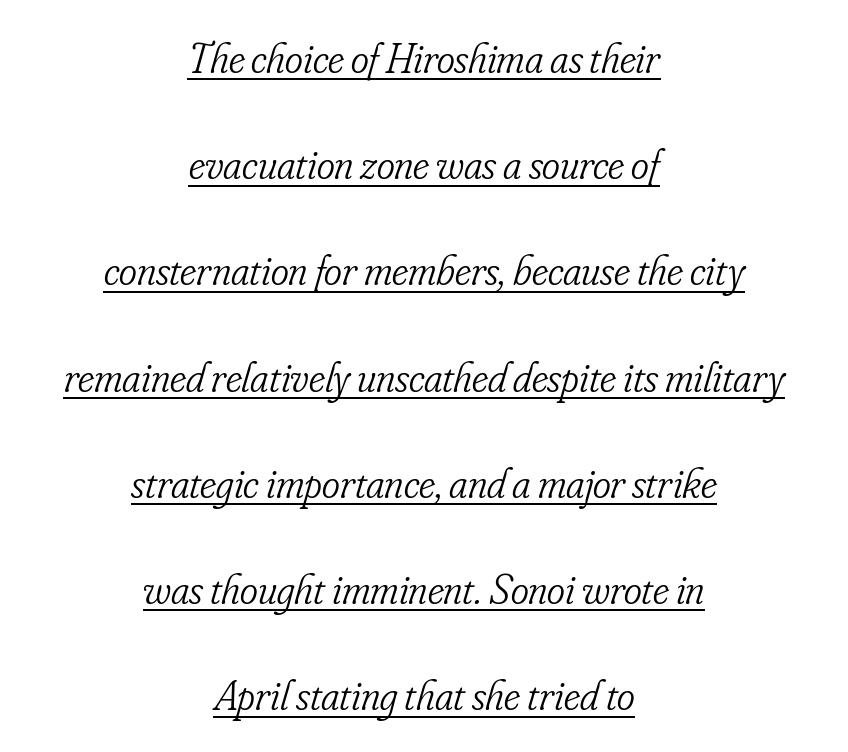
Q: Is the text bold? A: No.
Q: Is the text italic (slanted)? A: Yes, it leans right by about 16 degrees.
Q: Is the typeface a serif or a sans-serif typeface? A: Serif.
Q: Is the text underlined? A: Yes.
Q: How is the paragraph aligned? A: Centered.
Q: Is the spacing between letters normal or unusually wide? A: Normal.
Q: Is the spacing between lines tight, normal or loose? A: Loose.
Q: Width (condensed, normal, or wide)? A: Condensed.
Q: Stroke contrast? A: Low.
Q: x-height? A: Small.
Q: Monospaced? A: No.
